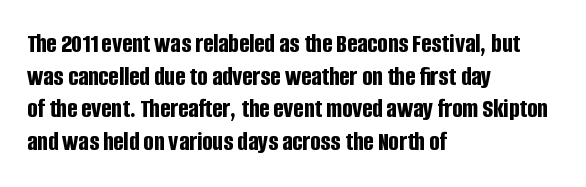
The glyphs are unaccompanied by any horizontal stroke below them. The passage shown is emphatically bold. The lettering holds an erect, upright posture throughout. Here the glyphs are tracked normally, forming tight word shapes.
